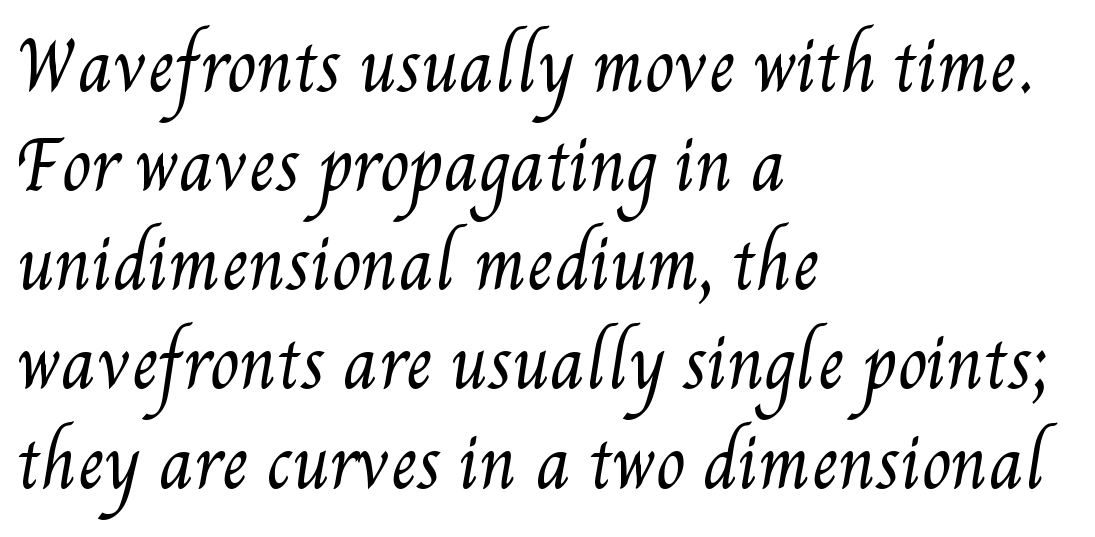
The strip under each line holds only bare page. The rendering anchors every line to the left-hand side. Does extra space separate the letters? No, they use regular spacing. Each letter keeps its own natural width here, so spacing adapts to shape.
